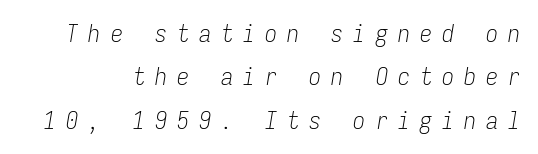
{"italic": "yes", "lean": "right", "slant_degrees": 9, "bold": "no", "underline": "no", "line_spacing_ratio": 1.81, "letter_spacing": "wide", "letter_spacing_em": 0.42, "glyph_px": 24}
